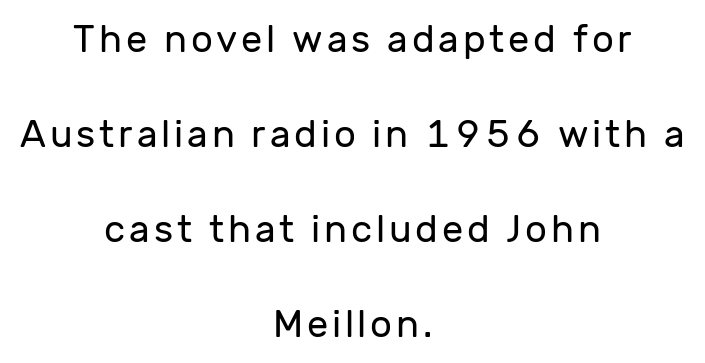
The image shows 38 px regular-weight sans-serif type, upright; set centered, loose line spacing (2.5x), not underlined; low stroke contrast and a medium x-height.
